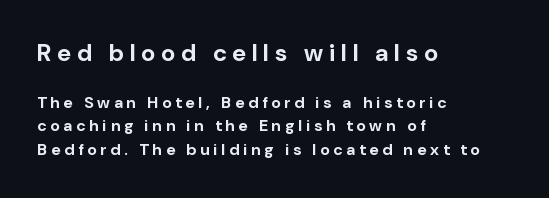
The initial chunk of copy outweighs the following chunk in type size. Honestly, the row spacing looks completely unremarkable. Caption: bold face, heavy strokes. Descenders are the only things crossing below the line.
